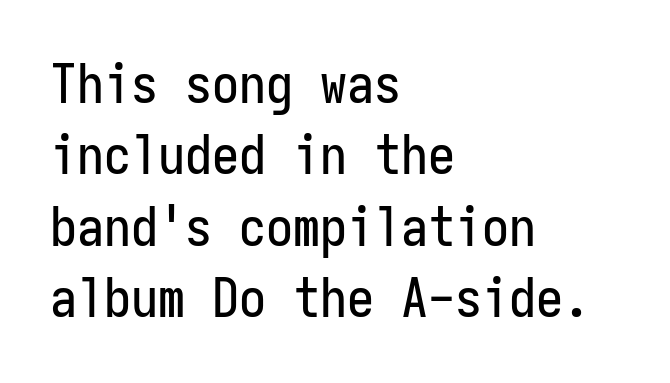
The font's upright variant was chosen for this text. Whoever set this chose a conventional vertical rhythm. Monospaced: the letters line up in strict vertical columns. Words appear dense and cohesive because spacing is normal. The face used here is a sans, in the tradition of grotesques and geometrics. Honestly, there is no underline to notice here at all.
